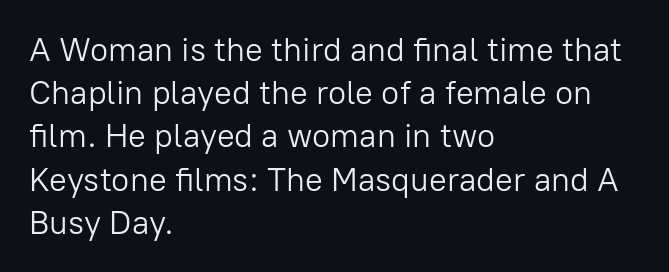
The image shows 33 px light sans-serif type, upright; set left-aligned, normal line spacing (1.31x), normal letter spacing, not underlined; low stroke contrast and a medium x-height.
